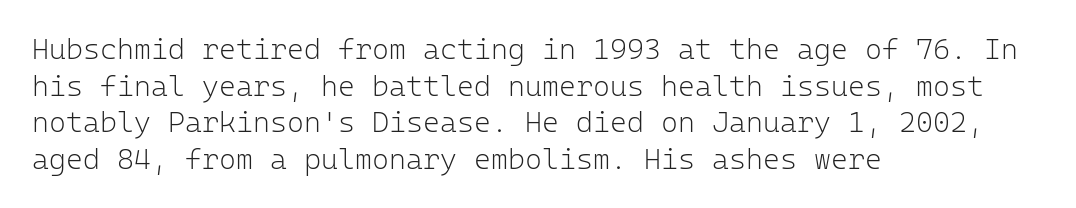
Q: Is the text bold? A: No.
Q: Is the text italic (slanted)? A: No, it is upright.
Q: Is the typeface a serif or a sans-serif typeface? A: Sans-serif.
Q: Is the text underlined? A: No.
Q: How is the paragraph aligned? A: Left-aligned.
Q: Is the spacing between letters normal or unusually wide? A: Normal.
Q: Is the spacing between lines tight, normal or loose? A: Normal.
Q: Width (condensed, normal, or wide)? A: Normal.
Q: Stroke contrast? A: Low.
Q: x-height? A: Medium.
Q: Monospaced? A: Yes.
